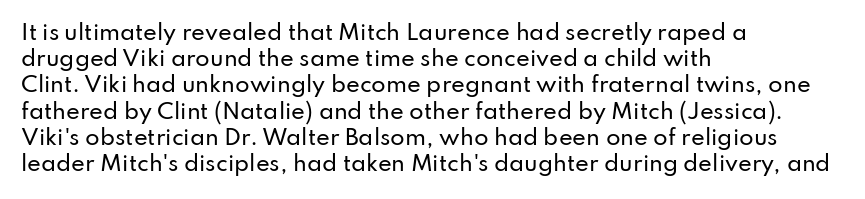
The image shows 21 px text type, upright; set left-aligned, normal line spacing (1.25x), normal letter spacing, not underlined.
